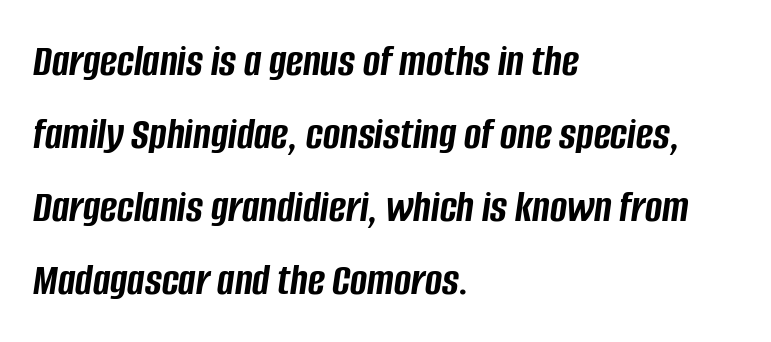
{"italic": "yes", "lean": "right", "slant_degrees": 8, "bold": "yes", "weight": "semibold", "width": "condensed", "stroke_contrast": "low", "x_height": "large", "monospaced": "no", "underline": "no", "align": "left", "line_spacing": "normal", "line_spacing_ratio": 1.59, "letter_spacing": "normal", "letter_spacing_em": 0.0, "glyph_px": 46}
